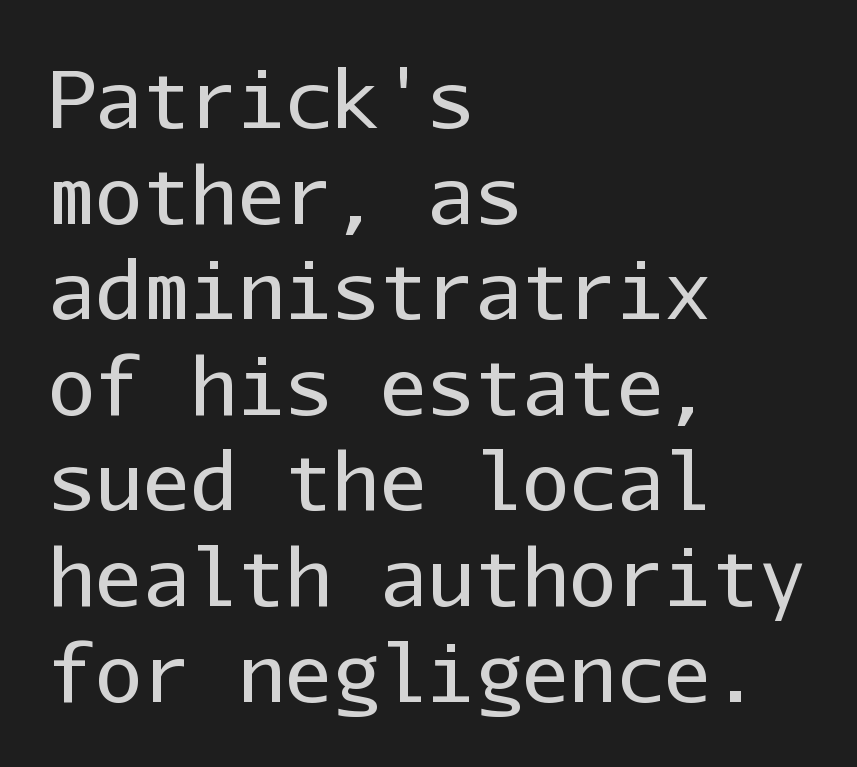
{"serif": "no", "italic": "no", "bold": "no", "weight": "regular", "width": "normal", "stroke_contrast": "low", "x_height": "medium", "monospaced": "yes", "underline": "no", "align": "left", "line_spacing_ratio": 1.21, "letter_spacing": "normal", "letter_spacing_em": 0.0, "glyph_px": 79}
